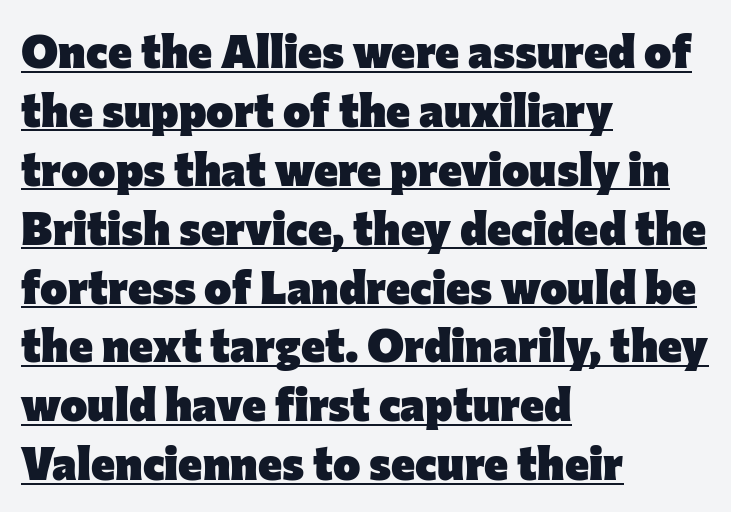
Q: Is the text bold? A: Yes.
Q: Is the text italic (slanted)? A: No, it is upright.
Q: Is the typeface a serif or a sans-serif typeface? A: Sans-serif.
Q: Is the text underlined? A: Yes.
Q: How is the paragraph aligned? A: Left-aligned.
Q: Is the spacing between letters normal or unusually wide? A: Normal.
Q: Is the spacing between lines tight, normal or loose? A: Normal.
Q: Width (condensed, normal, or wide)? A: Normal.
Q: Stroke contrast? A: Low.
Q: x-height? A: Medium.
Q: Monospaced? A: No.
